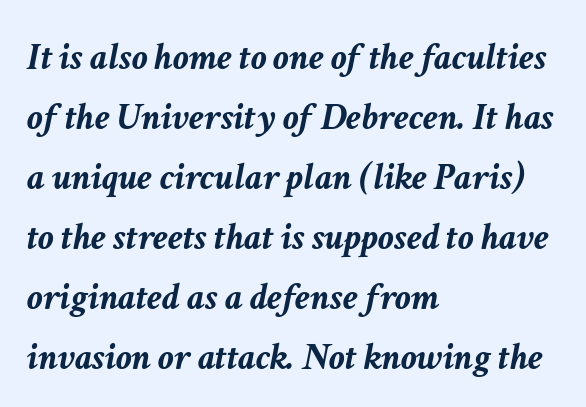
Q: Is the text bold? A: Yes.
Q: Is the text italic (slanted)? A: Yes, it leans right by about 11 degrees.
Q: Is the text underlined? A: No.
Q: How is the paragraph aligned? A: Left-aligned.
Q: Is the spacing between letters normal or unusually wide? A: Normal.
Q: Is the spacing between lines tight, normal or loose? A: Normal.
Q: Width (condensed, normal, or wide)? A: Normal.
Q: Stroke contrast? A: Low.
Q: x-height? A: Medium.
Q: Monospaced? A: No.
